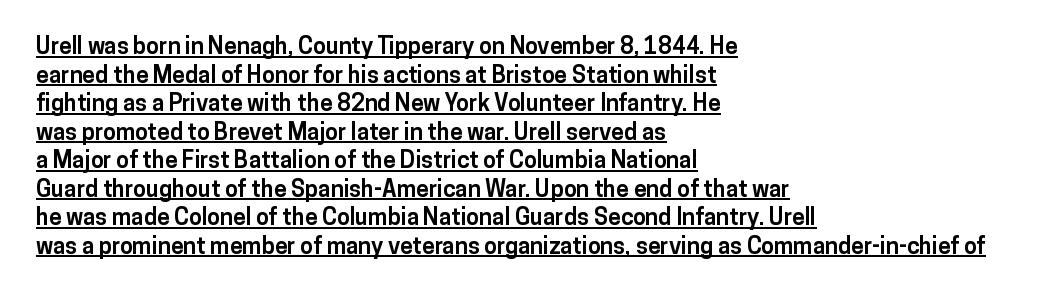
Q: Is the text bold? A: Yes.
Q: Is the text italic (slanted)? A: No, it is upright.
Q: Is the text underlined? A: Yes.
Q: How is the paragraph aligned? A: Left-aligned.
Q: Is the spacing between letters normal or unusually wide? A: Normal.
